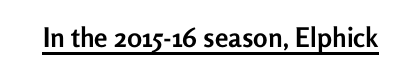
{"italic": "no", "bold": "yes", "underline": "yes", "letter_spacing": "normal", "letter_spacing_em": 0.0, "glyph_px": 27}
